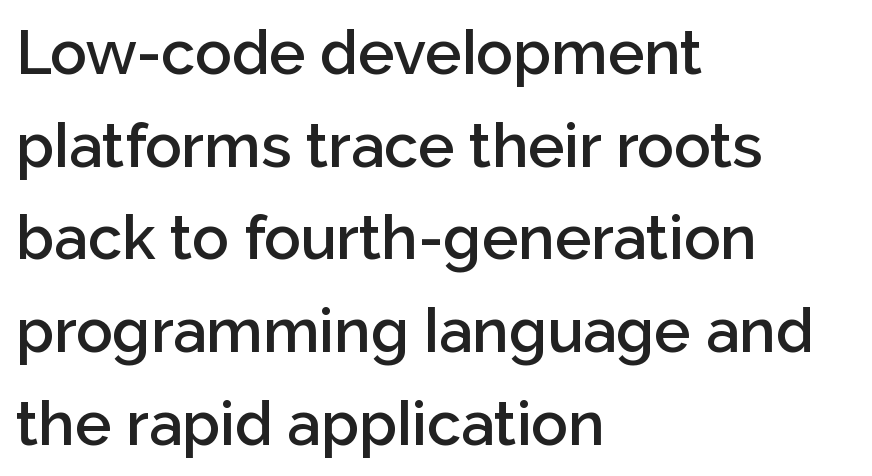
The image shows 61 px semibold sans-serif type, upright; set left-aligned, normal line spacing (1.52x), normal letter spacing, not underlined; low stroke contrast and a medium x-height.
